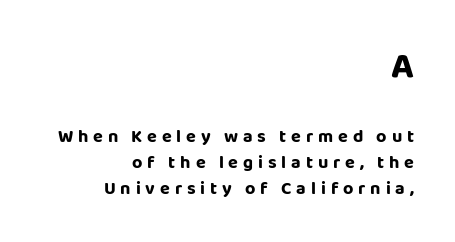
A sans-serif font was chosen for this passage. Does the leading feel generous? No, just average. This sample uses an upright cut, with every glyph sitting square on the baseline. The specimen omits any rule beneath the text block's lines. Character widths vary here, with narrow letters taking less room than wide ones. Letter spacing: wide.
